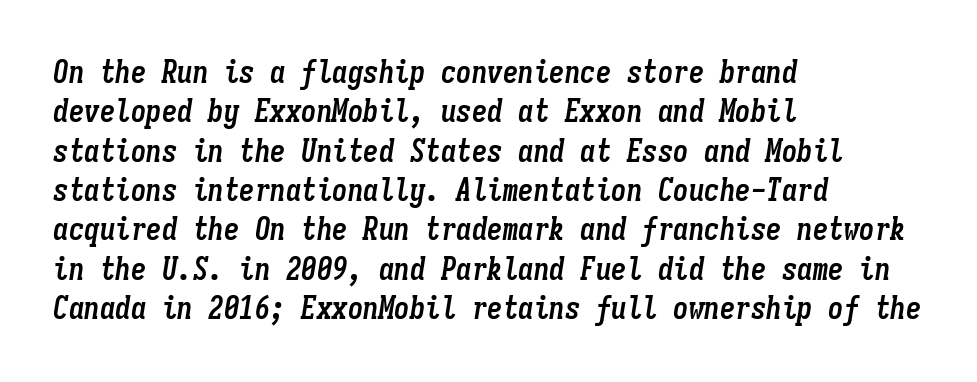
Compared with an ordinary text face, these strokes are far heavier — a full bold. The line-height multiplier appears to be the usual default. The face used here is monospaced, like something from a code editor. Anything drawn beneath the words? Only blank space. The paragraph has a hard left edge and a soft right edge. Here the glyphs are tracked normally, forming tight word shapes.
